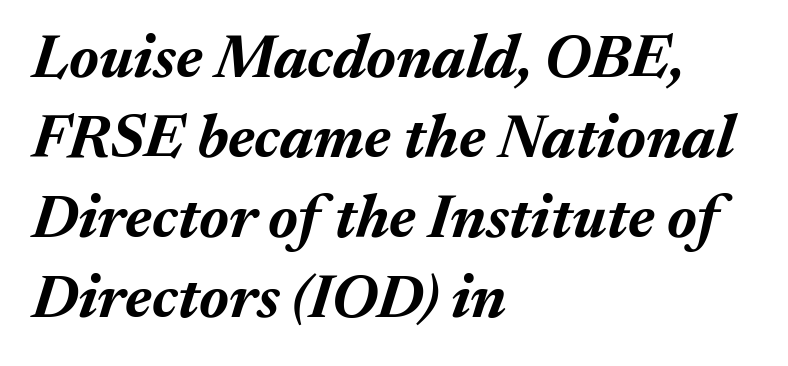
{"italic": "yes", "lean": "right", "slant_degrees": 17, "bold": "yes", "weight": "bold", "width": "normal", "stroke_contrast": "medium", "x_height": "medium", "monospaced": "no", "underline": "no", "align": "left", "line_spacing": "normal", "line_spacing_ratio": 1.31, "letter_spacing": "normal", "letter_spacing_em": 0.0, "glyph_px": 61}
